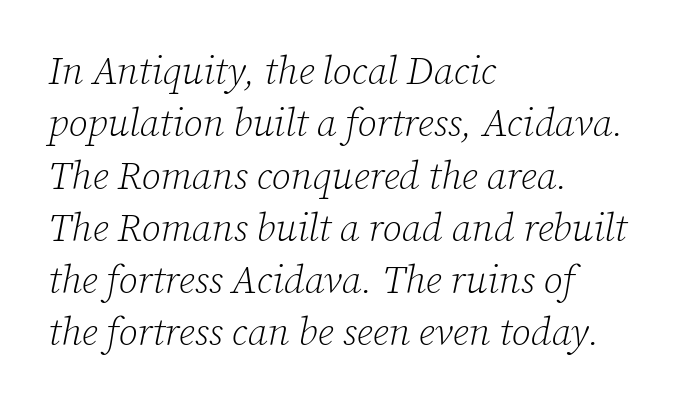
{"serif": "yes", "italic": "yes", "lean": "right", "slant_degrees": 12, "bold": "no", "weight": "light", "width": "normal", "stroke_contrast": "low", "x_height": "medium", "monospaced": "no", "underline": "no", "align": "left", "line_spacing": "normal", "line_spacing_ratio": 1.34, "letter_spacing": "normal", "letter_spacing_em": 0.0, "glyph_px": 39}
